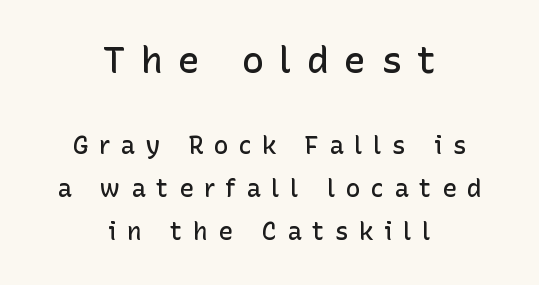
The gaps between neighbouring characters are conspicuously large. Each letter keeps its own natural width here, so spacing adapts to shape. Typesetter's note: demi weight, one step under bold. These lines are centered, leaving both edges ragged. Size hierarchy here favors the leading block over the trailing one.
